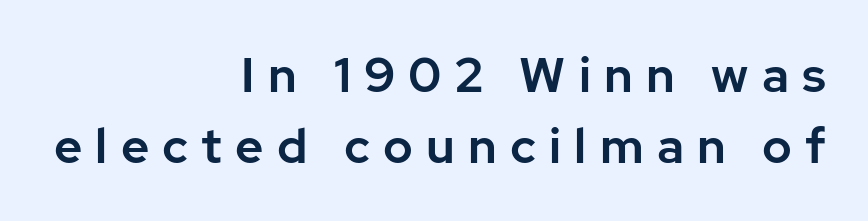
The image shows 49 px sans-serif type, upright; set right-aligned, normal line spacing (1.45x), unusually wide letter spacing (+0.27 em), not underlined; low stroke contrast and a medium x-height.
